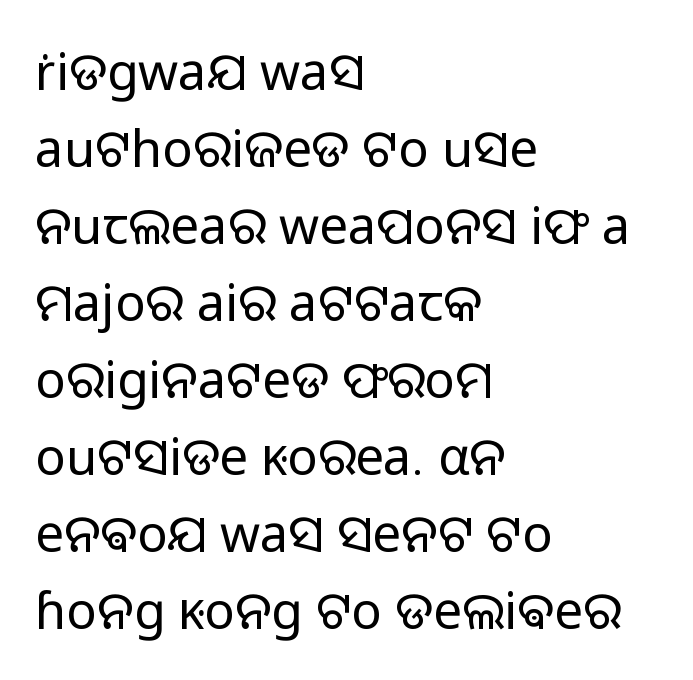
Designer's note — italics off, roman on. The string is rendered with underlining switched off. Note the varied advance widths — an 'i' is clearly narrower than an 'm'. The rendering shows plain stroke endings on the letterforms — a sans-serif design. Stems and bowls with no extra thickness — not bold. In terms of letterspacing, this is plain default setting.
